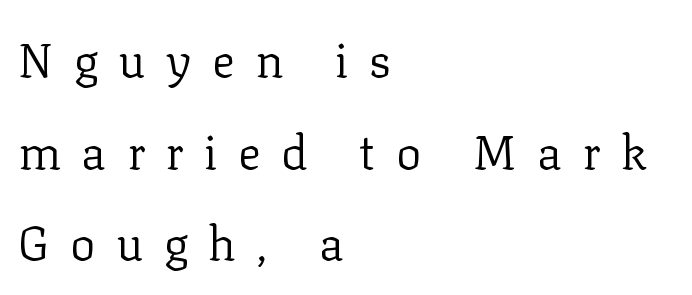
The image shows 47 px regular-weight serif type, upright; set left-aligned, loose line spacing (1.95x), unusually wide letter spacing (+0.44 em), not underlined; low stroke contrast and a medium x-height.
